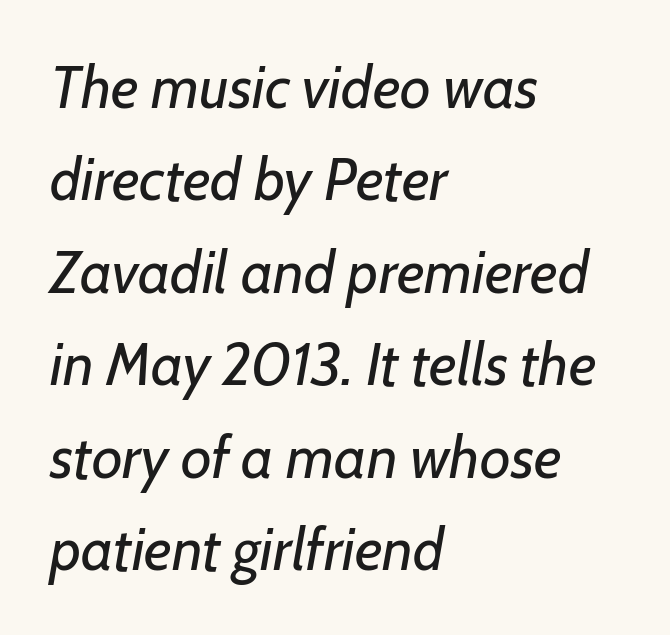
{"italic": "yes", "lean": "right", "slant_degrees": 7, "bold": "no", "weight": "regular", "width": "normal", "stroke_contrast": "low", "x_height": "medium", "monospaced": "no", "underline": "no", "align": "left", "line_spacing": "normal", "line_spacing_ratio": 1.54, "letter_spacing": "normal", "letter_spacing_em": 0.0, "glyph_px": 60}
